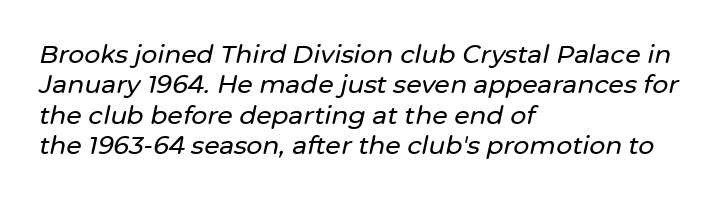
The image shows 25 px text type, italic (leaning right); set left-aligned, line spacing 1.22x, normal letter spacing, not underlined.
